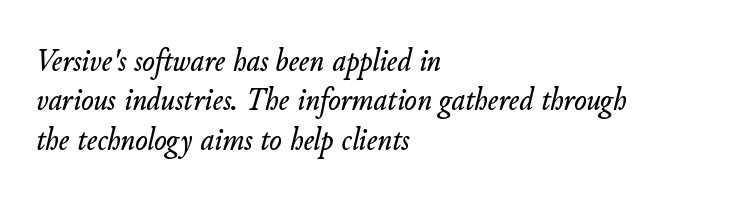
Q: Is the text italic (slanted)? A: Yes, it leans right by about 11 degrees.
Q: Is the text underlined? A: No.
Q: How is the paragraph aligned? A: Left-aligned.
Q: Is the spacing between letters normal or unusually wide? A: Normal.
Q: Width (condensed, normal, or wide)? A: Normal.
Q: Stroke contrast? A: Low.
Q: x-height? A: Small.
Q: Monospaced? A: No.
